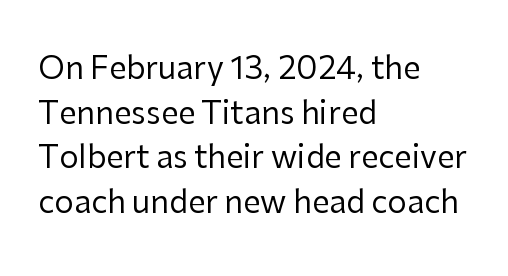
The image shows 31 px regular-weight sans-serif type, upright; set left-aligned, normal line spacing (1.44x), normal letter spacing, not underlined; low stroke contrast and a medium x-height.
